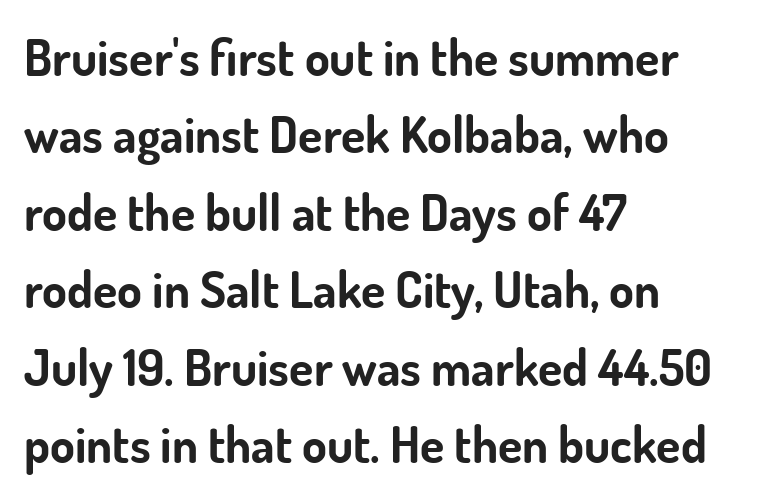
Q: Is the text bold? A: Yes.
Q: Is the text italic (slanted)? A: No, it is upright.
Q: Is the typeface a serif or a sans-serif typeface? A: Sans-serif.
Q: Is the text underlined? A: No.
Q: How is the paragraph aligned? A: Left-aligned.
Q: Is the spacing between letters normal or unusually wide? A: Normal.
Q: Is the spacing between lines tight, normal or loose? A: Normal.
Q: Width (condensed, normal, or wide)? A: Normal.
Q: Stroke contrast? A: Low.
Q: x-height? A: Small.
Q: Monospaced? A: No.
